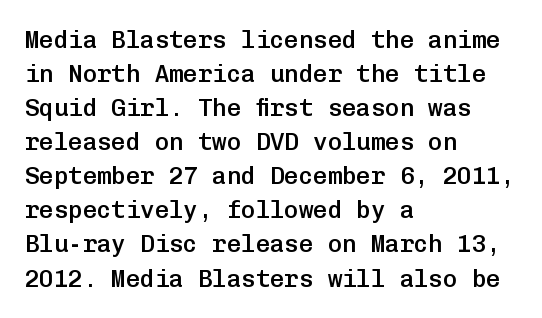
The image shows 24 px text type, upright; set left-aligned, normal line spacing (1.42x), normal letter spacing, not underlined.
